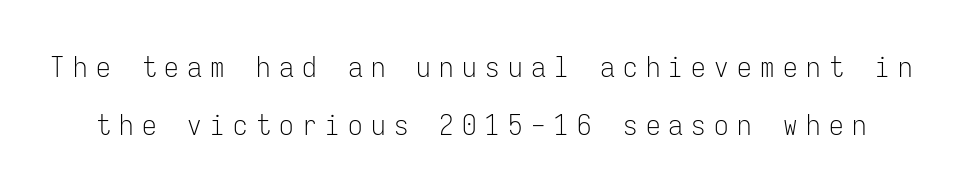
Does the leading feel generous? Absolutely, it's lavish. A quiet, ordinary-to-light weight characterises the typeface. The area under the type is left untouched. This sample has the even, mechanical cadence of fixed-width lettering. Italic? Not at all — the glyphs are vertical. The line texture is sparse and dotted thanks to wide tracking.
